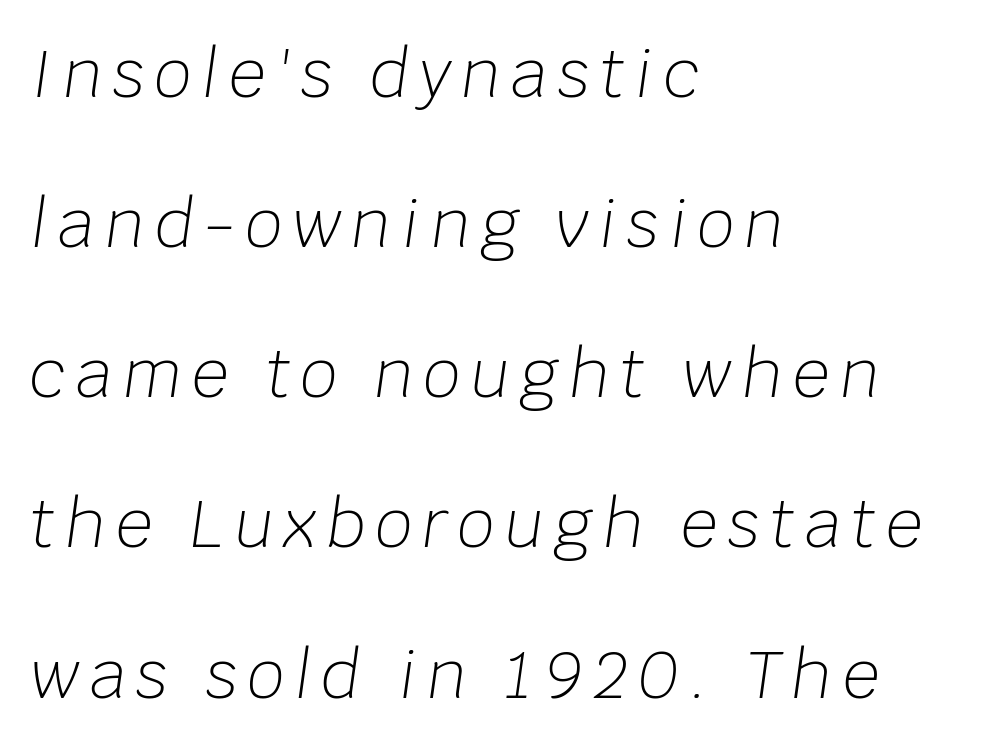
The image shows 65 px light type, italic (leaning right); set left-aligned, loose line spacing (2.31x), not underlined; low stroke contrast and a large x-height.
